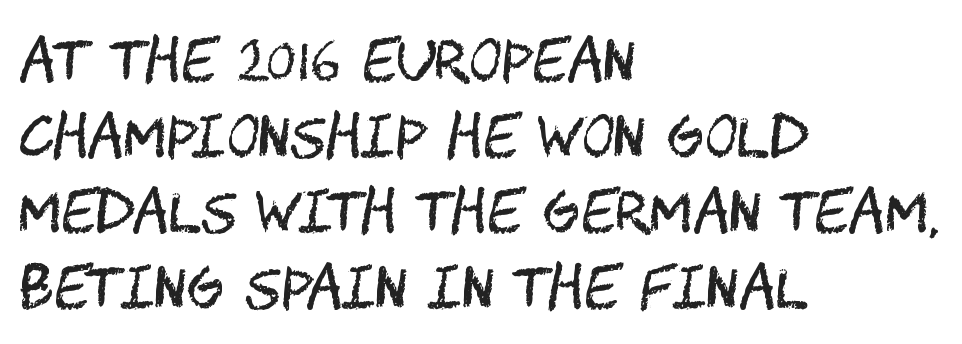
The image shows 56 px regular-weight, condensed sans-serif type, upright; set left-aligned, normal line spacing (1.35x), normal letter spacing, not underlined; medium stroke contrast and a large x-height.
